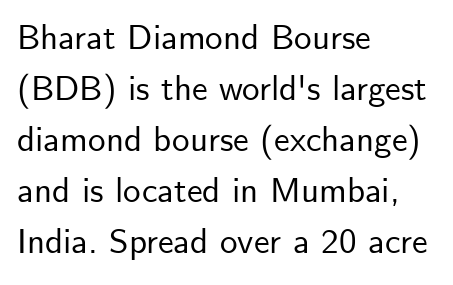
This rendering leaves character spacing at its baseline value. Each letter keeps its own natural width here, so spacing adapts to shape. In terms of posture, this sample is upright. Serifs: no, the terminals of the letterforms are clean.
